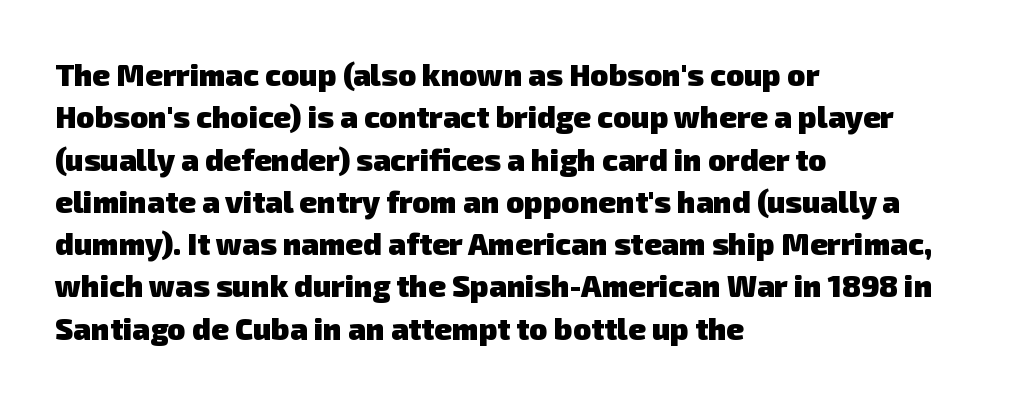
{"serif": "no", "bold": "yes", "weight": "heavy", "width": "normal", "stroke_contrast": "low", "x_height": "medium", "monospaced": "no", "underline": "no", "align": "left", "line_spacing": "normal", "line_spacing_ratio": 1.41, "letter_spacing": "normal", "letter_spacing_em": 0.0, "glyph_px": 30}
